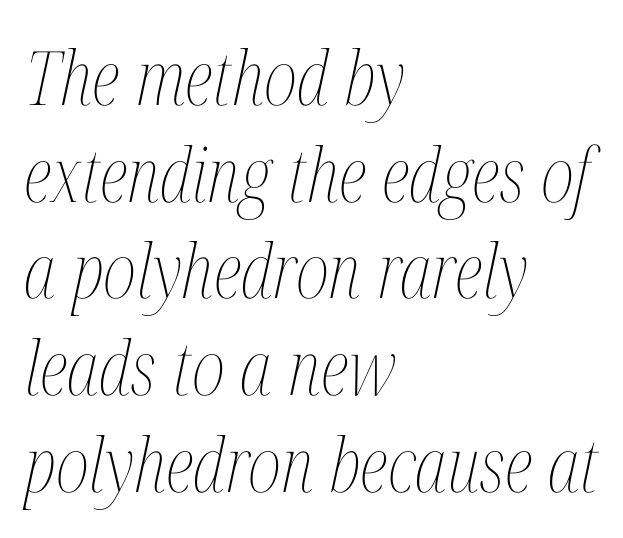
An italicized treatment has been applied to the whole sample. The gap between lines stays unmarked. Regular leading. The passage is arranged the way most books set body copy — flush left. The strokes are not fattened; the text isn't bold. Is this a fixed-width face? No — the glyphs have proportional, varying widths.
